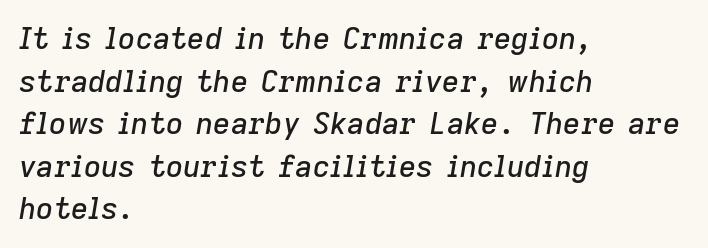
Q: Is the text italic (slanted)? A: Yes, it leans right by about 9 degrees.
Q: Is the text underlined? A: No.
Q: How is the paragraph aligned? A: Left-aligned.
Q: Is the spacing between letters normal or unusually wide? A: Normal.
Q: Is the spacing between lines tight, normal or loose? A: Normal.
Q: Width (condensed, normal, or wide)? A: Normal.
Q: Stroke contrast? A: Low.
Q: x-height? A: Medium.
Q: Monospaced? A: No.
